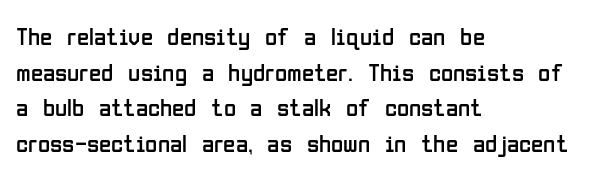
Q: Is the text bold? A: No.
Q: Is the text italic (slanted)? A: No, it is upright.
Q: Is the text underlined? A: No.
Q: How is the paragraph aligned? A: Left-aligned.
Q: Is the spacing between letters normal or unusually wide? A: Normal.
Q: Is the spacing between lines tight, normal or loose? A: Normal.
